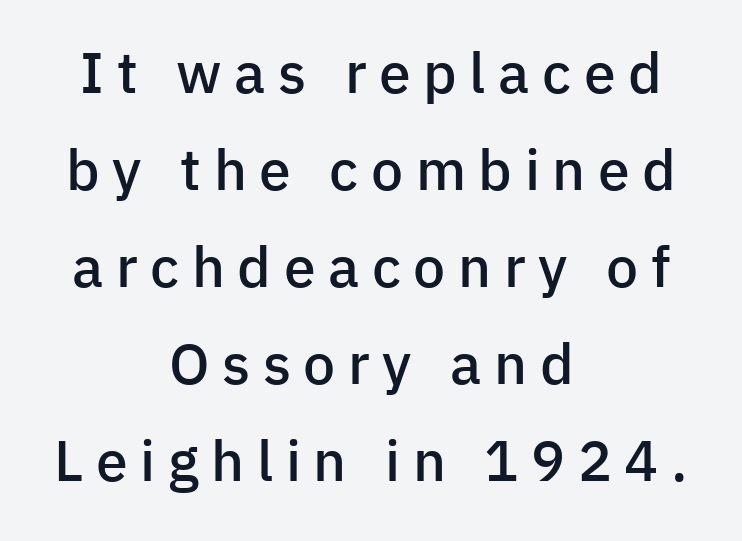
The strip under each line holds only bare page. Varying glyph widths throughout — classic text-font behaviour. Posture: upright roman. Every row of glyphs is offset so its center matches the block's center. Loose tracking; the words dissolve into strings of separated letters.
